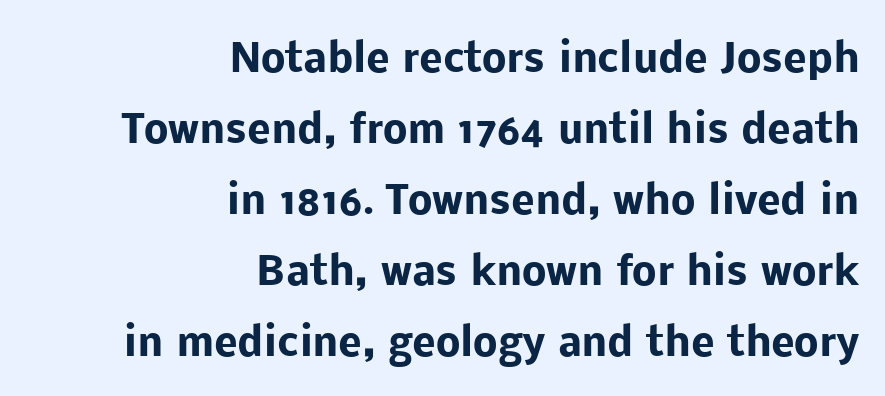
The image shows 39 px heavy sans-serif type, upright; set right-aligned, line spacing 1.82x, normal letter spacing, not underlined; low stroke contrast and a medium x-height.
